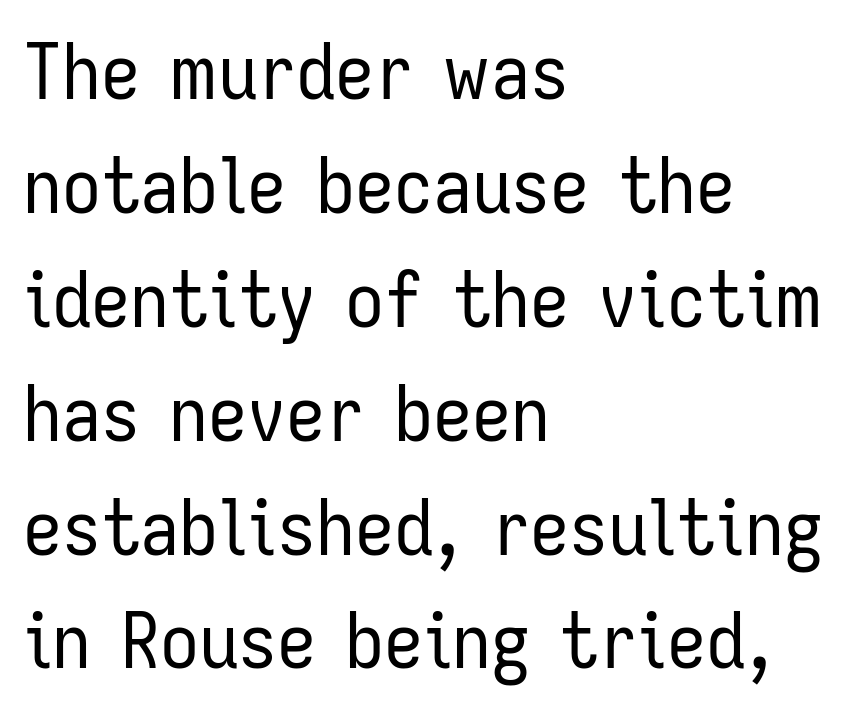
The image shows 78 px regular-weight, condensed sans-serif type, upright; set left-aligned, normal line spacing (1.46x), normal letter spacing, not underlined; low stroke contrast and a medium x-height.
